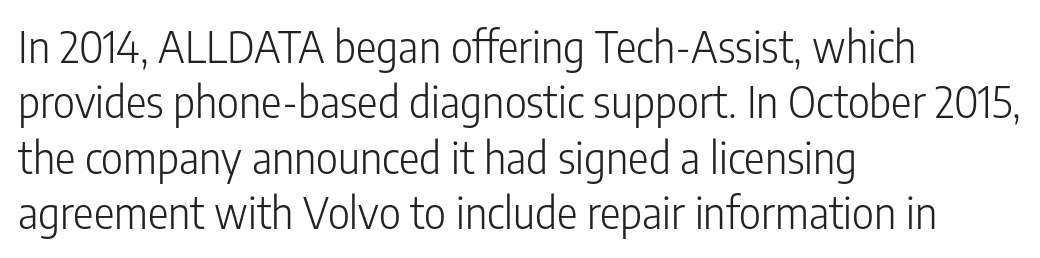
Q: Is the text bold? A: No.
Q: Is the text italic (slanted)? A: No, it is upright.
Q: Is the typeface a serif or a sans-serif typeface? A: Sans-serif.
Q: Is the text underlined? A: No.
Q: How is the paragraph aligned? A: Left-aligned.
Q: Is the spacing between letters normal or unusually wide? A: Normal.
Q: Is the spacing between lines tight, normal or loose? A: Normal.
Q: Width (condensed, normal, or wide)? A: Condensed.
Q: Stroke contrast? A: Low.
Q: x-height? A: Medium.
Q: Monospaced? A: No.
